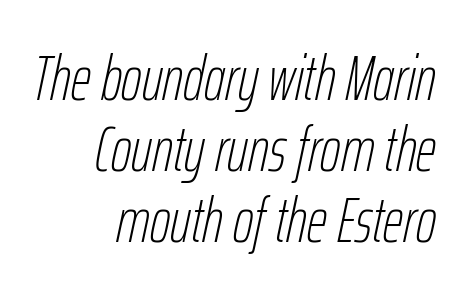
Between one letter and the next there's only the usual sliver of space. The words here are not underlined. A typesetter would call this proportional, since set widths differ per character. These lines huddle together more closely than default settings would place them. Unbolded letterforms with no extra heft. Horizontally, the lines are justified to the trailing edge only.
